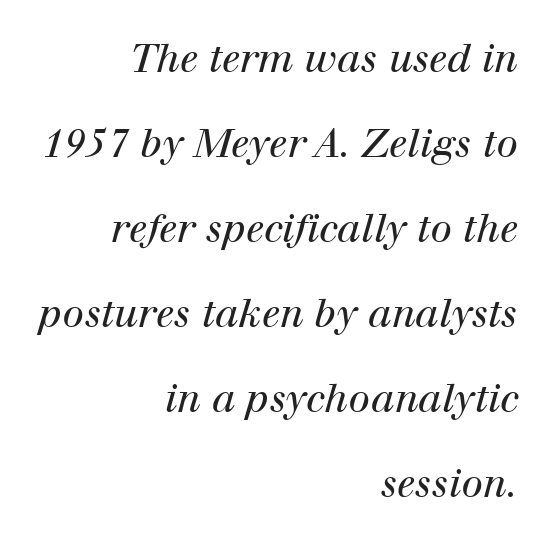
The image shows 39 px regular-weight serif type, italic (leaning right); set right-aligned, loose line spacing (2.18x), normal letter spacing, not underlined; high stroke contrast and a medium x-height.
